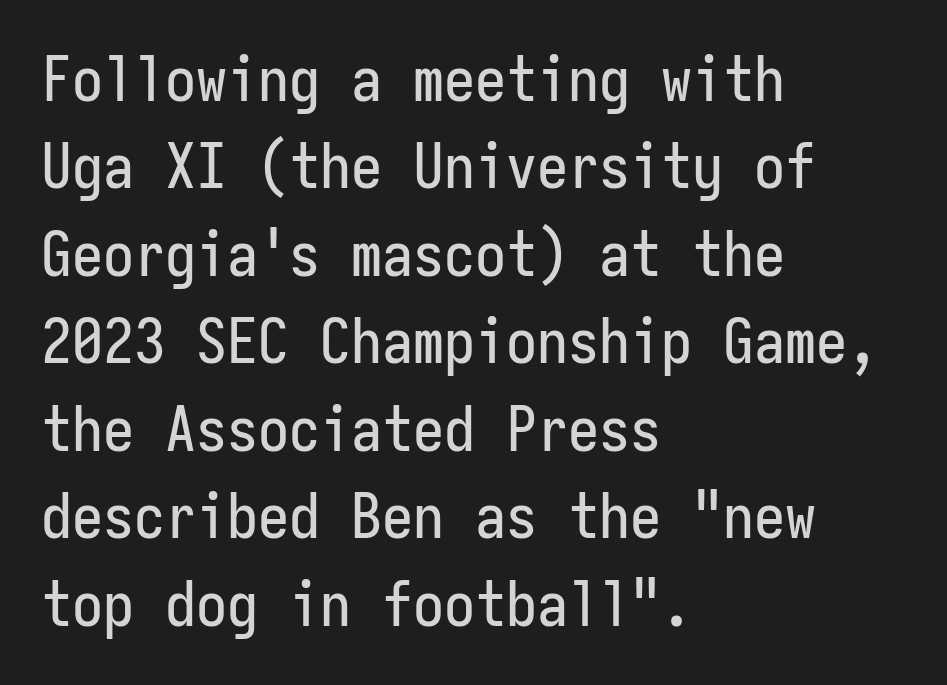
Just letters on the line, the space beneath them empty. The type sits square on the baseline with zero lean. The characters display no serif detailing; their extremities are plain. Spacing between characters is what you'd get straight out of the box. Line beginnings align vertically; line endings do not.
